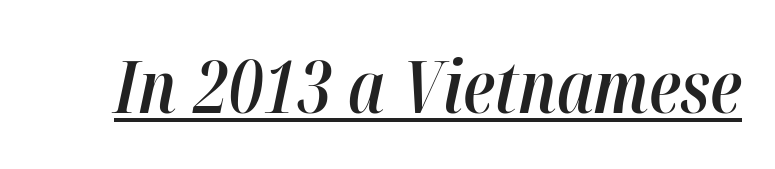
{"italic": "yes", "lean": "right", "slant_degrees": 12, "bold": "semi", "weight": "semibold", "width": "condensed", "stroke_contrast": "high", "x_height": "medium", "monospaced": "no", "underline": "yes", "letter_spacing": "normal", "letter_spacing_em": 0.0, "glyph_px": 73}
